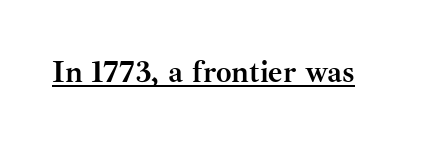
Q: Is the text bold? A: Yes.
Q: Is the text italic (slanted)? A: No, it is upright.
Q: Is the typeface a serif or a sans-serif typeface? A: Serif.
Q: Is the text underlined? A: Yes.
Q: Is the spacing between letters normal or unusually wide? A: Normal.
Q: Width (condensed, normal, or wide)? A: Normal.
Q: Stroke contrast? A: Medium.
Q: x-height? A: Small.
Q: Monospaced? A: No.
